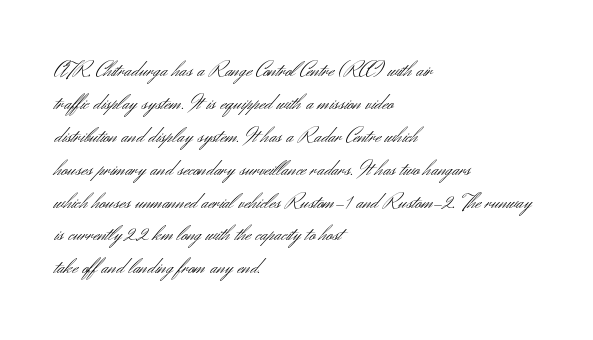
Q: Is the text bold? A: No.
Q: Is the text italic (slanted)? A: Yes.
Q: Is the text underlined? A: No.
Q: How is the paragraph aligned? A: Left-aligned.
Q: Is the spacing between letters normal or unusually wide? A: Normal.
Q: Is the spacing between lines tight, normal or loose? A: Normal.
